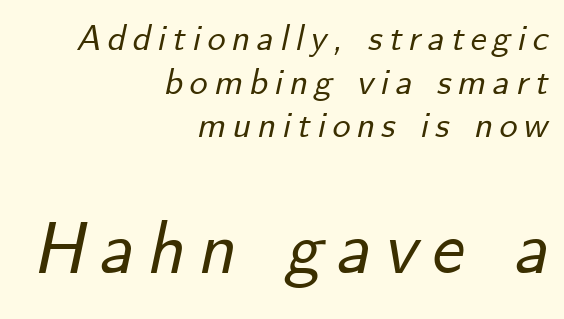
{"italic": "yes", "lean": "right", "slant_degrees": 12, "width": "normal", "stroke_contrast": "low", "x_height": "small", "monospaced": "no", "underline": "no", "align": "right", "line_spacing_ratio": 1.21, "larger_block": "second", "size_ratio": 2.03, "glyph_px": 73}
